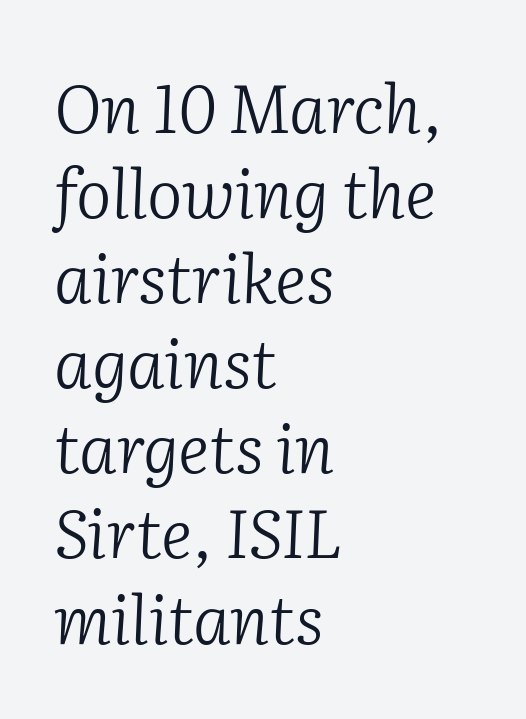
Q: Is the text bold? A: No.
Q: Is the text italic (slanted)? A: Yes, it leans right by about 2 degrees.
Q: Is the typeface a serif or a sans-serif typeface? A: Serif.
Q: Is the text underlined? A: No.
Q: How is the paragraph aligned? A: Left-aligned.
Q: Is the spacing between letters normal or unusually wide? A: Normal.
Q: Is the spacing between lines tight, normal or loose? A: Normal.
Q: Width (condensed, normal, or wide)? A: Normal.
Q: Stroke contrast? A: Low.
Q: x-height? A: Medium.
Q: Monospaced? A: No.
